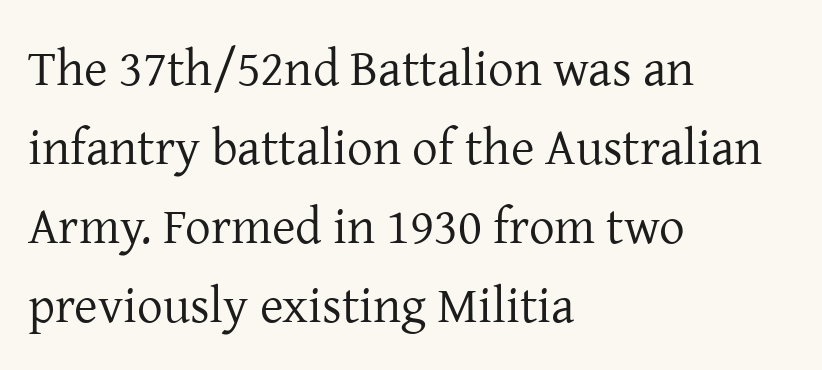
Q: Is the text bold? A: No.
Q: Is the text italic (slanted)? A: No, it is upright.
Q: Is the typeface a serif or a sans-serif typeface? A: Serif.
Q: Is the text underlined? A: No.
Q: How is the paragraph aligned? A: Left-aligned.
Q: Is the spacing between letters normal or unusually wide? A: Normal.
Q: Is the spacing between lines tight, normal or loose? A: Normal.
Q: Width (condensed, normal, or wide)? A: Normal.
Q: Stroke contrast? A: Low.
Q: x-height? A: Medium.
Q: Monospaced? A: No.
